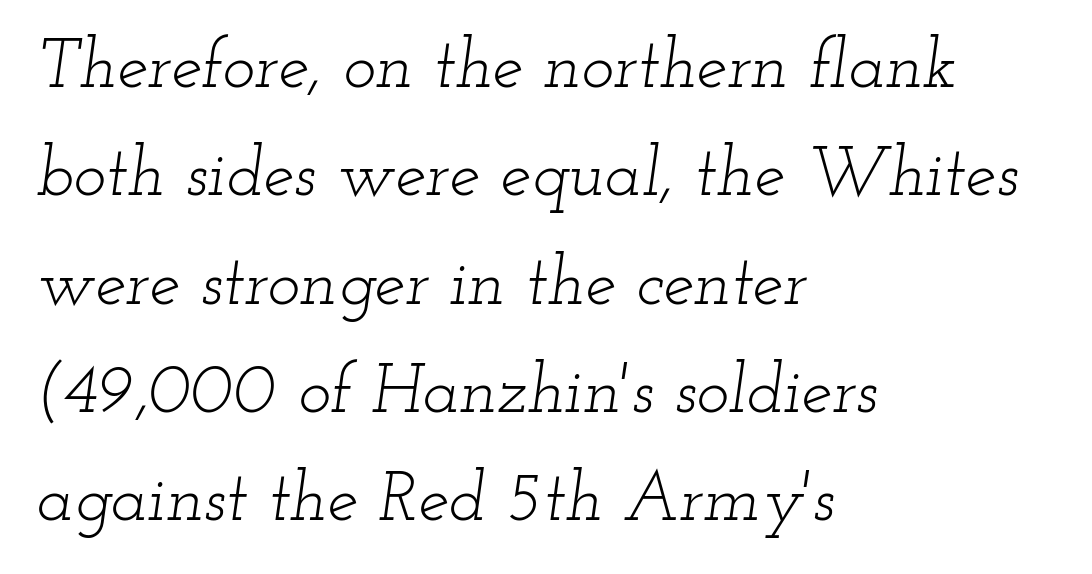
The image shows 69 px light, wide serif type, italic (leaning right); set left-aligned, normal line spacing (1.57x), normal letter spacing, not underlined; low stroke contrast and a small x-height.
